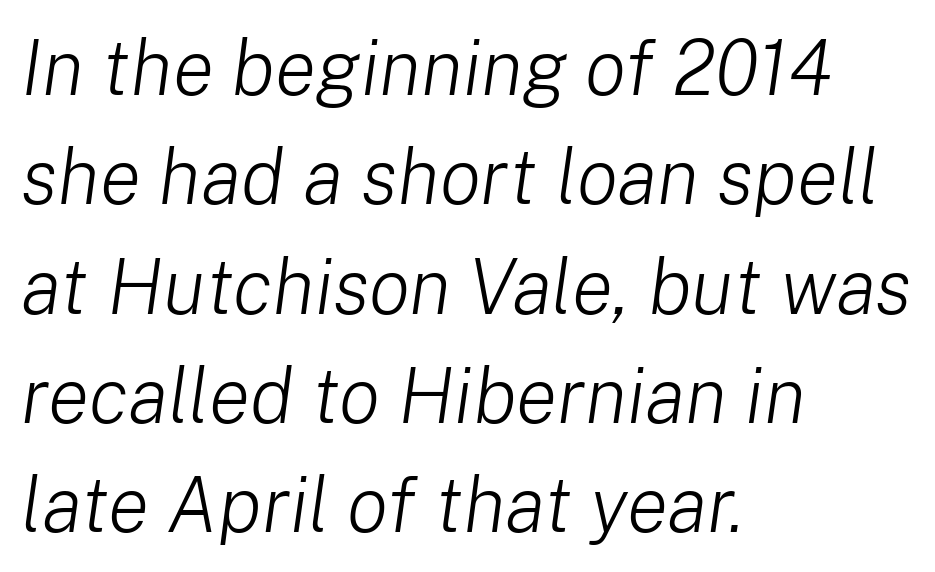
Caption: face not bold, strokes unweighted. The designer left line spacing at the default. All the whitespace from short lines collects on the right. Glance below the letters and you will spot only blank space. Style check: oblique. Default kerning and tracking; the words read as compact shapes.
